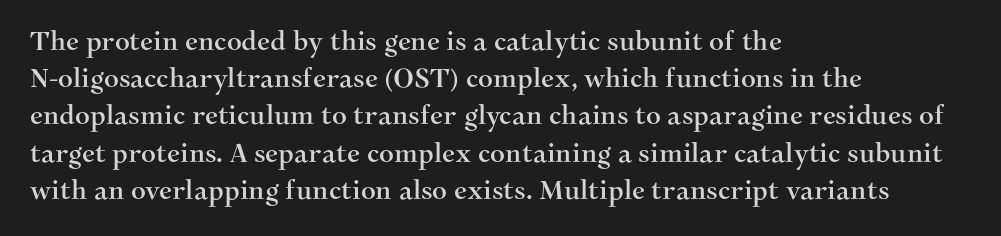
The image shows 26 px text type, upright; set left-aligned, normal line spacing (1.43x), normal letter spacing, not underlined.
